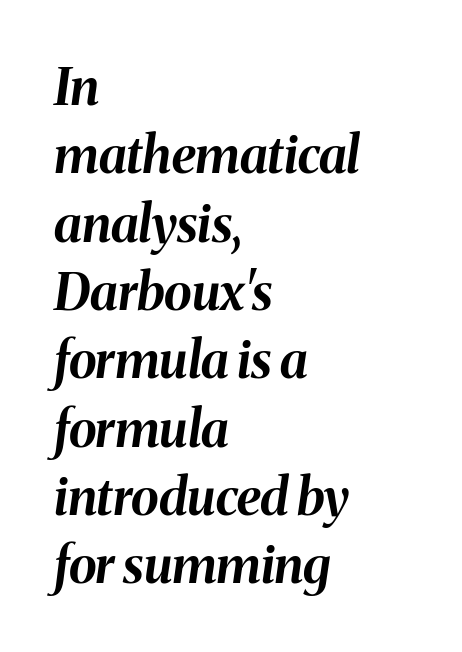
{"italic": "yes", "lean": "right", "slant_degrees": 8, "bold": "yes", "weight": "bold", "width": "normal", "stroke_contrast": "medium", "x_height": "medium", "monospaced": "no", "underline": "no", "align": "left", "line_spacing": "normal", "line_spacing_ratio": 1.34, "letter_spacing": "normal", "letter_spacing_em": 0.0, "glyph_px": 51}
